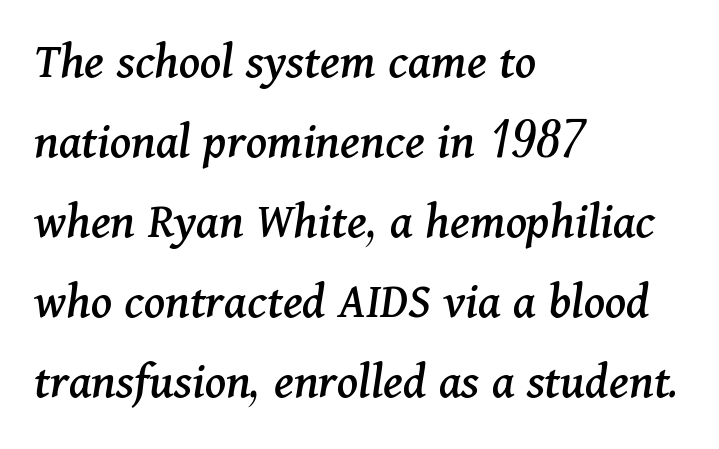
Q: Is the text italic (slanted)? A: Yes, it leans right by about 11 degrees.
Q: Is the typeface a serif or a sans-serif typeface? A: Serif.
Q: Is the text underlined? A: No.
Q: How is the paragraph aligned? A: Left-aligned.
Q: Is the spacing between letters normal or unusually wide? A: Normal.
Q: Is the spacing between lines tight, normal or loose? A: Normal.
Q: Width (condensed, normal, or wide)? A: Normal.
Q: Stroke contrast? A: Medium.
Q: x-height? A: Medium.
Q: Monospaced? A: No.
